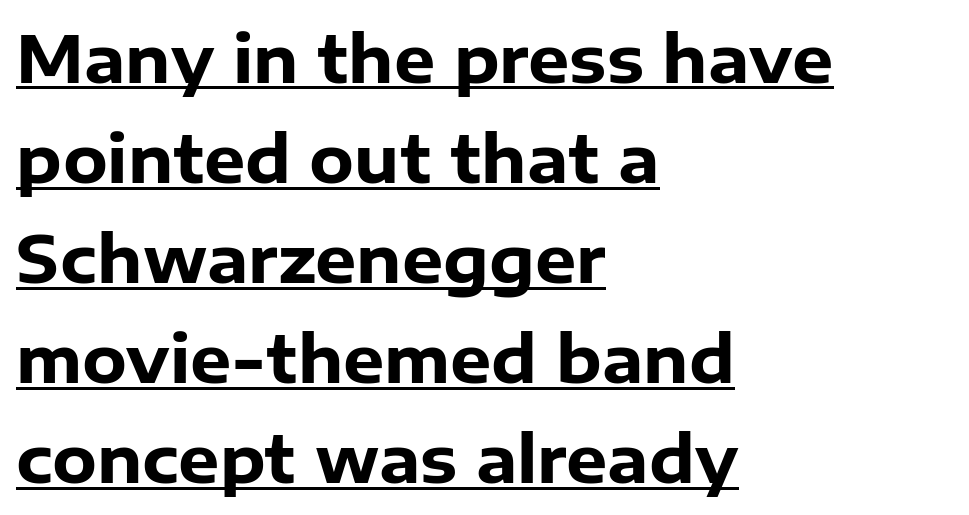
{"serif": "no", "italic": "no", "bold": "yes", "weight": "heavy", "width": "normal", "stroke_contrast": "low", "x_height": "medium", "monospaced": "no", "underline": "yes", "align": "left", "line_spacing": "normal", "line_spacing_ratio": 1.54, "letter_spacing": "normal", "letter_spacing_em": 0.0, "glyph_px": 65}
